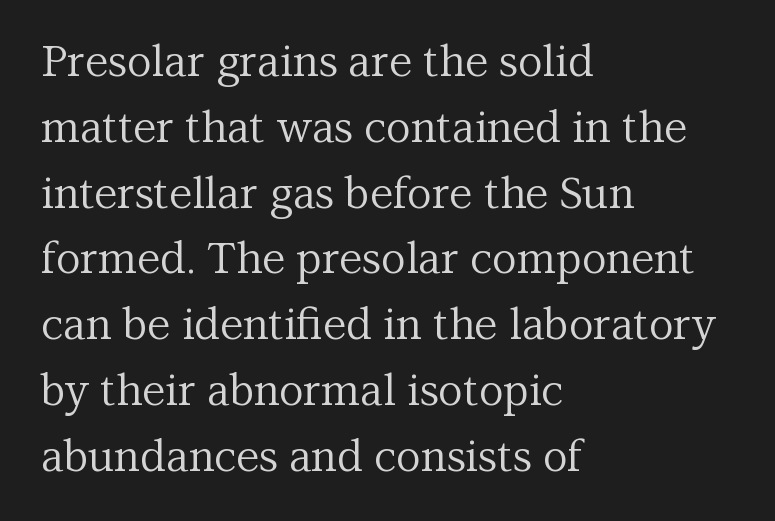
Horizontally, the lines are justified to the leading edge only. This rendering features lettering with no underline. Think of a printed novel: that variable character pitch is what you see here. The strokes are not fattened; the text isn't bold.
